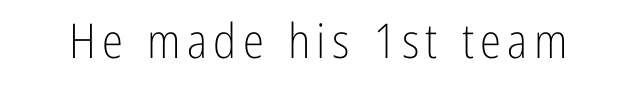
Lines of text with bare space underneath. This reads as an unemphasized weight, regular at the heaviest. Do the characters align in a grid? No, the font is proportional. Is there any slant? The stems are plumb. A typesetter would label this face a sans.
